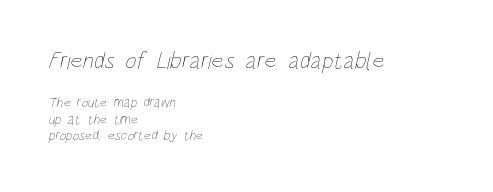
{"bold": "no", "underline": "no", "align": "left", "line_spacing_ratio": 1.17, "letter_spacing": "normal", "letter_spacing_em": 0.0, "larger_block": "first", "size_ratio": 1.71, "glyph_px": 24}
